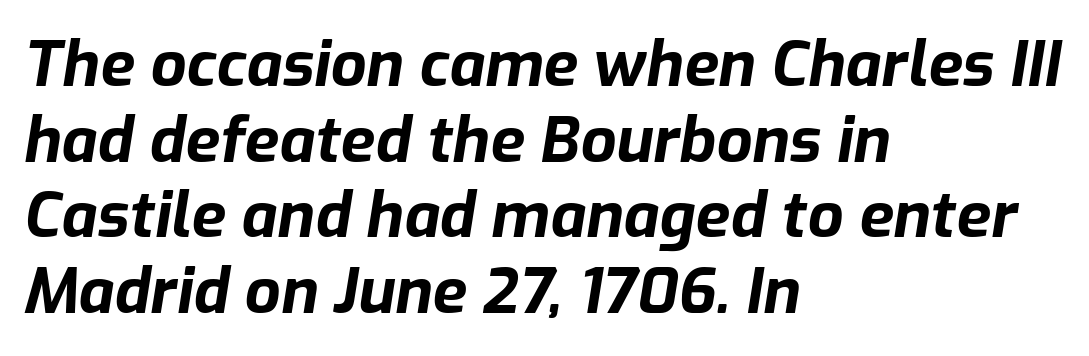
The image shows 63 px bold type, italic (leaning right); set left-aligned, line spacing 1.2x, normal letter spacing, not underlined; low stroke contrast and a medium x-height.
